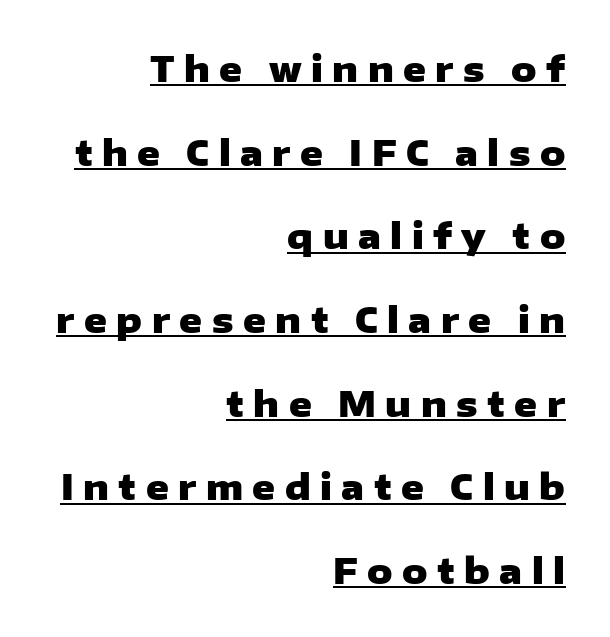
{"serif": "no", "italic": "no", "bold": "yes", "weight": "heavy", "width": "wide", "stroke_contrast": "low", "x_height": "medium", "monospaced": "no", "underline": "yes", "align": "right", "line_spacing": "loose", "line_spacing_ratio": 2.39, "letter_spacing": "wide", "letter_spacing_em": 0.27, "glyph_px": 35}
